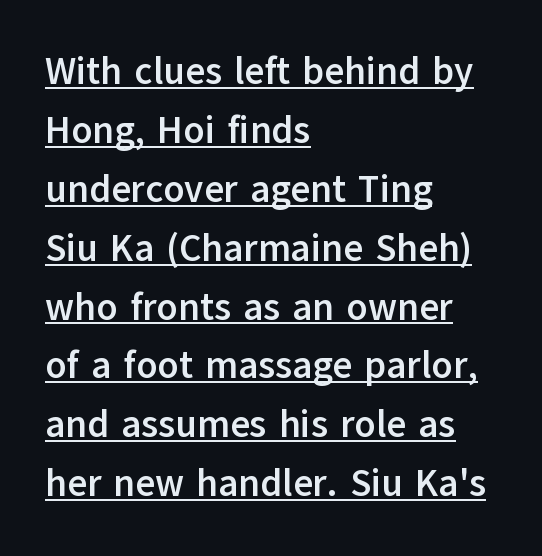
The image shows 38 px semibold sans-serif type, upright; set left-aligned, normal line spacing (1.55x), normal letter spacing, underlined; low stroke contrast and a medium x-height.
